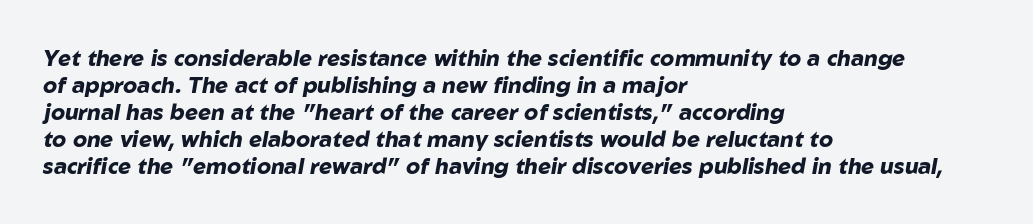
An italicized treatment has been applied to the whole sample. A classic flush-left, rag-right setting is used for this passage. Weight check: bold — yes, fully. Descenders hang freely into open space. The face used here is rendered with its standard letterfit.
